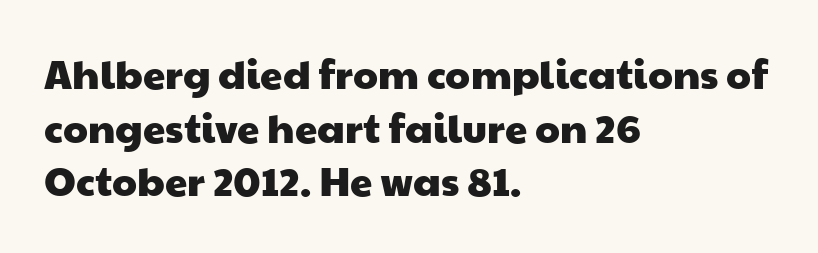
{"serif": "no", "width": "wide", "stroke_contrast": "low", "x_height": "medium", "monospaced": "no", "underline": "no", "align": "left", "line_spacing": "normal", "line_spacing_ratio": 1.34, "letter_spacing": "normal", "letter_spacing_em": 0.0, "glyph_px": 40}
